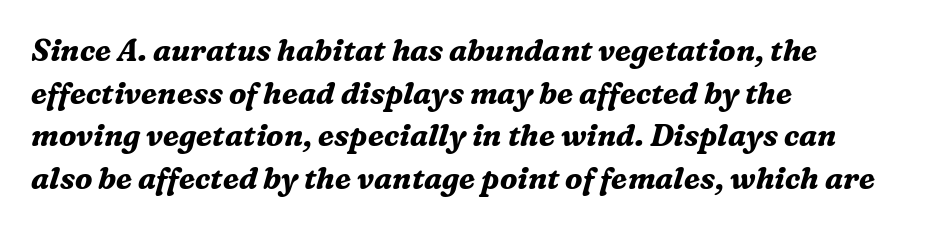
The image shows 30 px bold serif type, italic (leaning right); set left-aligned, normal line spacing (1.42x), normal letter spacing, not underlined; medium stroke contrast and a medium x-height.
